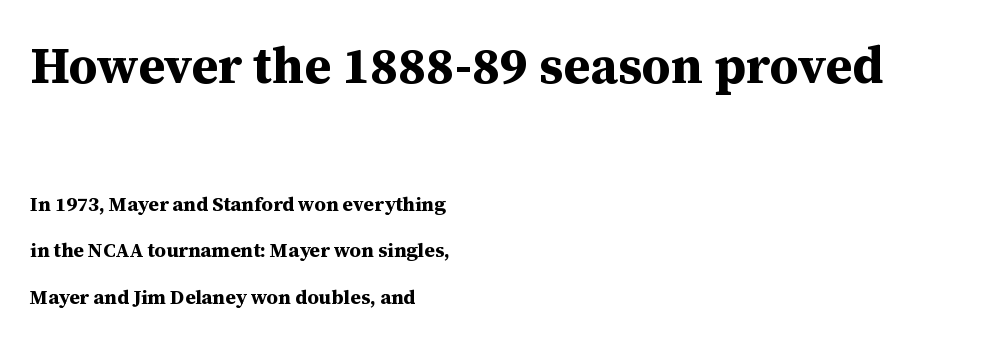
Q: Is the text bold? A: Yes.
Q: Is the text italic (slanted)? A: No, it is upright.
Q: Is the typeface a serif or a sans-serif typeface? A: Serif.
Q: Is the text underlined? A: No.
Q: How is the paragraph aligned? A: Left-aligned.
Q: Is the spacing between letters normal or unusually wide? A: Normal.
Q: Is the spacing between lines tight, normal or loose? A: Loose.
Q: Which block of text is set in a larger size, the first (top) or the second (bottom)? A: The first (top) one.
Q: Width (condensed, normal, or wide)? A: Normal.
Q: Stroke contrast? A: Medium.
Q: x-height? A: Medium.
Q: Monospaced? A: No.
